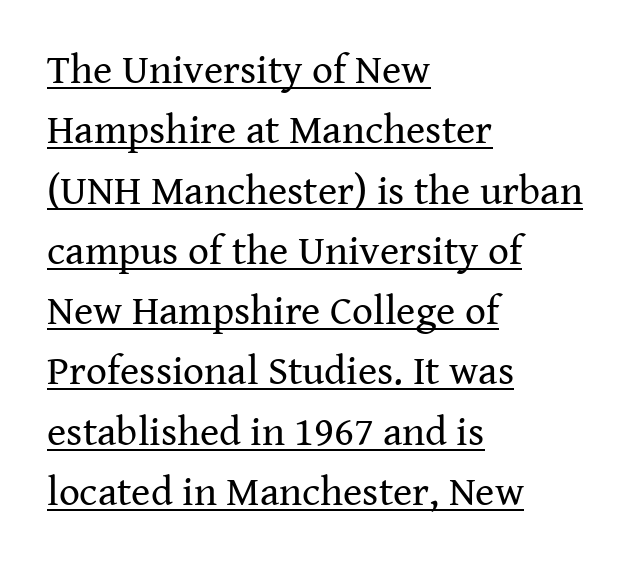
Q: Is the text bold? A: No.
Q: Is the text italic (slanted)? A: No, it is upright.
Q: Is the typeface a serif or a sans-serif typeface? A: Serif.
Q: Is the text underlined? A: Yes.
Q: How is the paragraph aligned? A: Left-aligned.
Q: Is the spacing between letters normal or unusually wide? A: Normal.
Q: Is the spacing between lines tight, normal or loose? A: Normal.
Q: Width (condensed, normal, or wide)? A: Normal.
Q: Stroke contrast? A: Medium.
Q: x-height? A: Medium.
Q: Monospaced? A: No.
